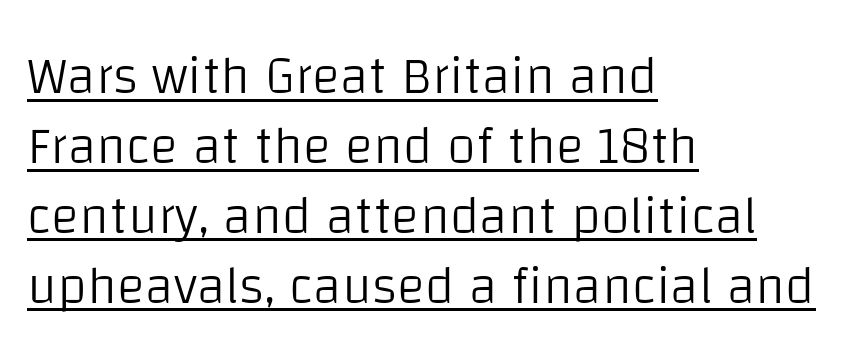
The image shows 53 px light sans-serif type, upright; set left-aligned, normal line spacing (1.32x), normal letter spacing, underlined; low stroke contrast and a large x-height.
